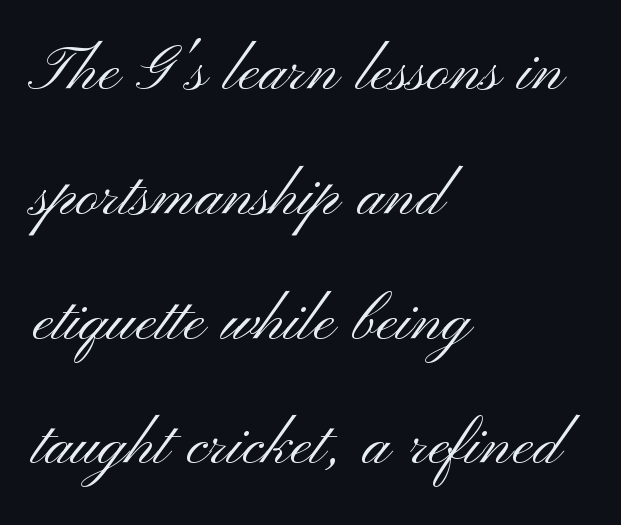
The letterforms sit at book weight or below. Decoration check: the copy has no underline. Every row of glyphs begins at an identical x-position on the left. A typesetter would call this leading conventional body-copy spacing.
